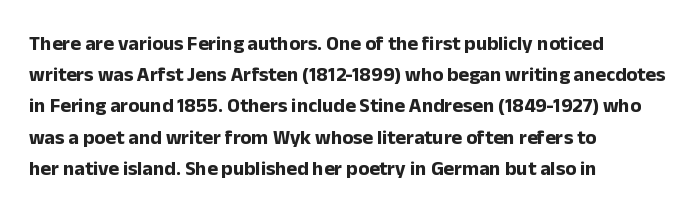
Beneath every word, the page is bare. The letterforms sit shoulder to shoulder at normal distance. The typesetter chose a ragged-right arrangement here. What weight is shown? A full bold with thick strokes.
